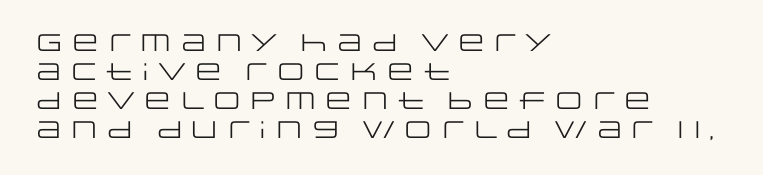
The image shows 24 px text type, upright; set left-aligned, line spacing 1.21x, normal letter spacing, not underlined.
